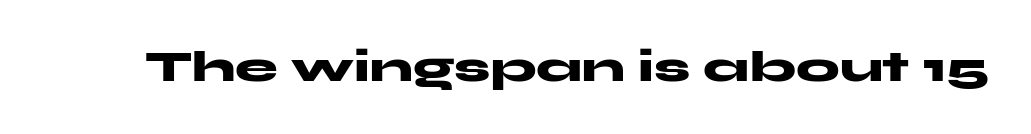
Letterform terminals end flat and unadorned throughout the passage. The lettering holds an erect, upright posture throughout. Weight check: bold — yes, fully. Compared with typical body copy, the letter spacing here is the same. Unmarked baselines from the first word to the last.
